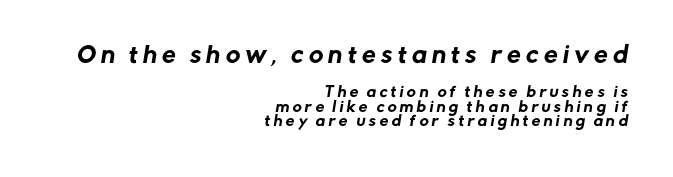
{"underline": "no", "align": "right", "line_spacing": "tight", "line_spacing_ratio": 1.03, "letter_spacing": "wide", "letter_spacing_em": 0.24, "larger_block": "first", "size_ratio": 1.57, "glyph_px": 22}
